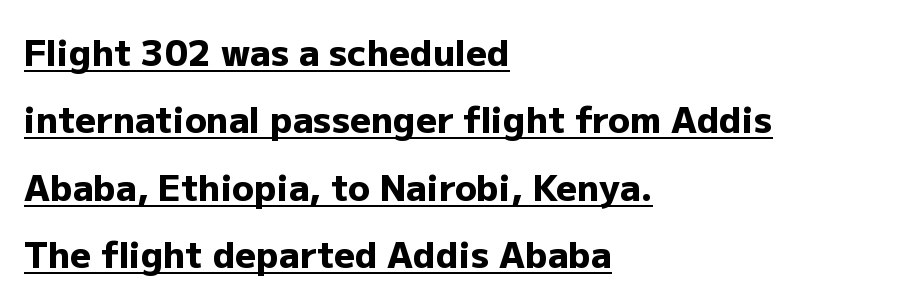
The image shows 36 px heavy sans-serif type, upright; set left-aligned, line spacing 1.87x, normal letter spacing, underlined; low stroke contrast and a medium x-height.
